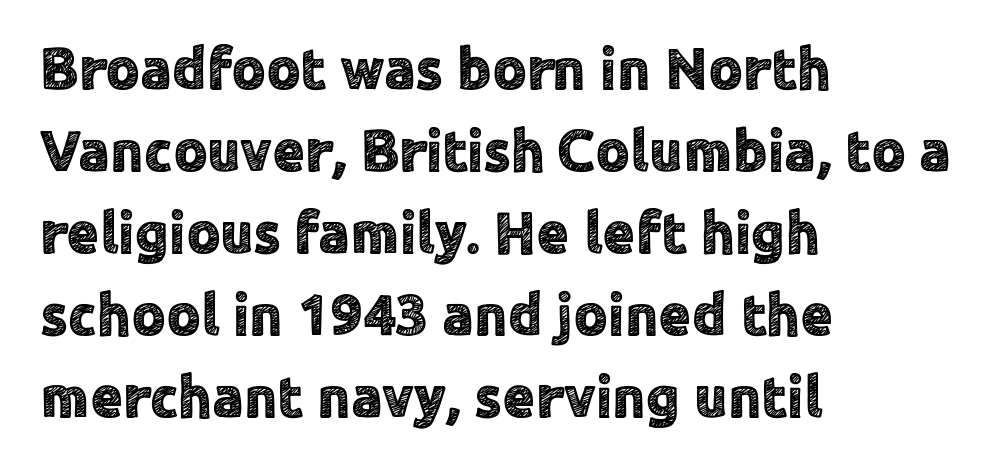
Q: Is the text italic (slanted)? A: No, it is upright.
Q: Is the typeface a serif or a sans-serif typeface? A: Sans-serif.
Q: Is the text underlined? A: No.
Q: How is the paragraph aligned? A: Left-aligned.
Q: Is the spacing between letters normal or unusually wide? A: Normal.
Q: Is the spacing between lines tight, normal or loose? A: Normal.
Q: Width (condensed, normal, or wide)? A: Normal.
Q: x-height? A: Medium.
Q: Monospaced? A: No.
